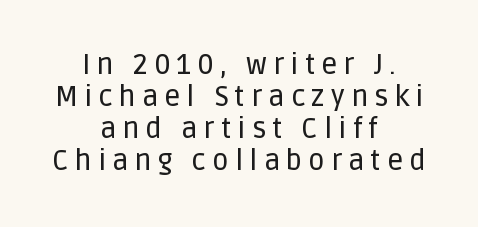
A typesetter would call this proportional, since set widths differ per character. A sans-serif font was chosen for this passage. A bare baseline throughout the passage. Rendered with straight, roman letterforms.
